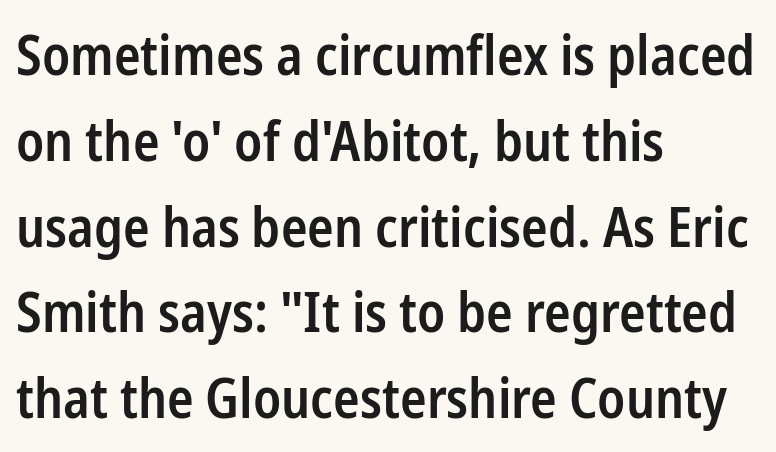
The rows are spaced the way most documents space them. A somewhat darkened texture: the type is semibold rather than bold. The space directly below the letters is spotless. This is the regular roman posture of the typeface.
